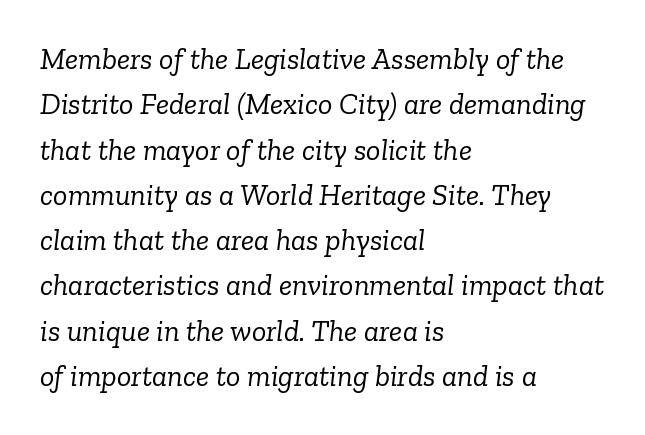
The letters advance in unequal steps, a hallmark of proportional type. One-word summary of the alignment: left. Students, note that the glyphs here touch the page at normal intervals. Type style note: has serifs.
